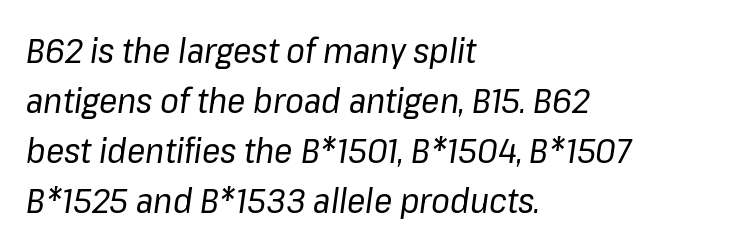
Q: Is the text bold? A: No.
Q: Is the text italic (slanted)? A: Yes, it leans right by about 8 degrees.
Q: Is the text underlined? A: No.
Q: How is the paragraph aligned? A: Left-aligned.
Q: Is the spacing between letters normal or unusually wide? A: Normal.
Q: Is the spacing between lines tight, normal or loose? A: Normal.
Q: Width (condensed, normal, or wide)? A: Normal.
Q: Stroke contrast? A: Low.
Q: x-height? A: Medium.
Q: Monospaced? A: No.
